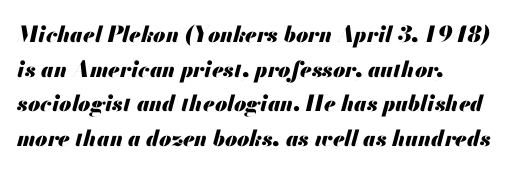
Q: Is the text bold? A: Yes.
Q: Is the text italic (slanted)? A: Yes, it leans right by about 13 degrees.
Q: Is the text underlined? A: No.
Q: How is the paragraph aligned? A: Left-aligned.
Q: Is the spacing between letters normal or unusually wide? A: Normal.
Q: Is the spacing between lines tight, normal or loose? A: Normal.
